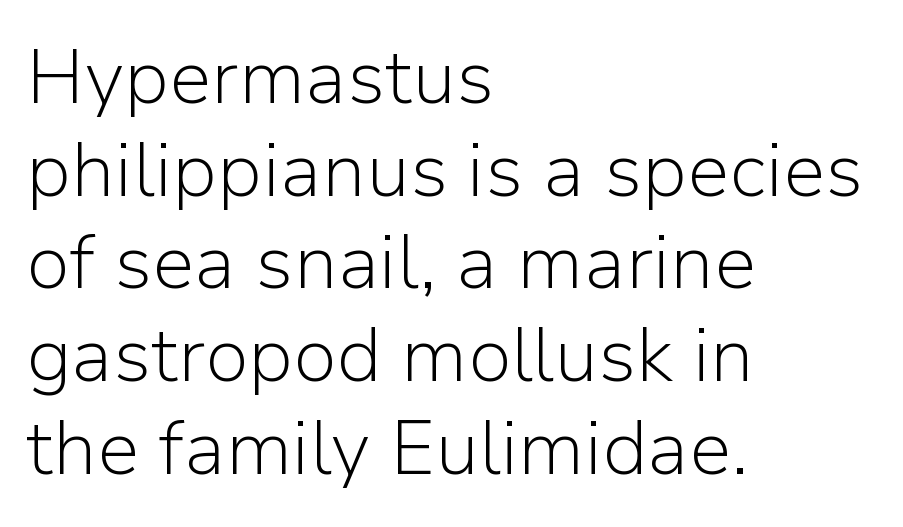
Q: Is the text bold? A: No.
Q: Is the text italic (slanted)? A: No, it is upright.
Q: Is the typeface a serif or a sans-serif typeface? A: Sans-serif.
Q: Is the text underlined? A: No.
Q: How is the paragraph aligned? A: Left-aligned.
Q: Is the spacing between letters normal or unusually wide? A: Normal.
Q: Width (condensed, normal, or wide)? A: Normal.
Q: Stroke contrast? A: Low.
Q: x-height? A: Medium.
Q: Monospaced? A: No.
